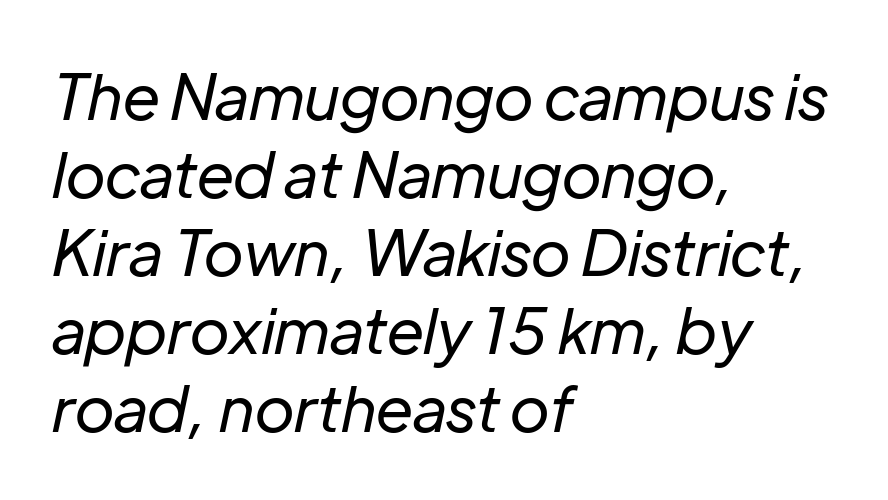
The image shows 63 px regular-weight type, italic (leaning right); set left-aligned, line spacing 1.24x, normal letter spacing, not underlined; low stroke contrast and a medium x-height.
